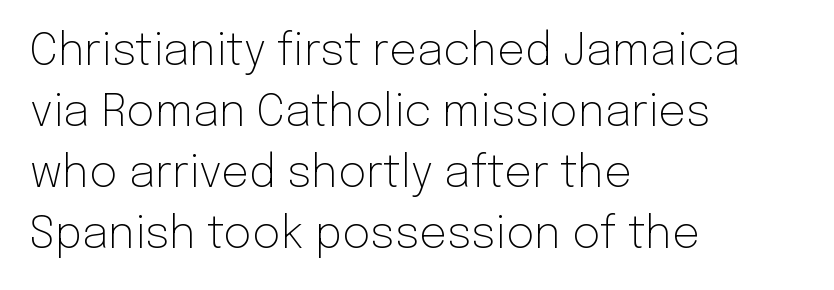
Character widths vary here, with narrow letters taking less room than wide ones. Is the letter spacing exaggerated? No — it looks like the ordinary default. The glyphs are unaccompanied by any horizontal stroke below them. Posture: upright roman.
